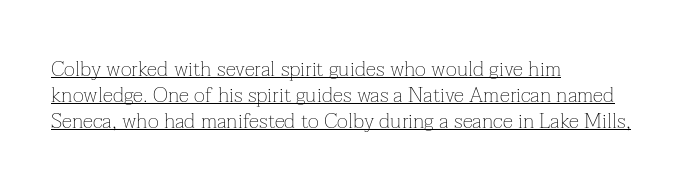
Nope, not italic — everything's standing straight. Compared with a typical body face, this is equally light or lighter still. The line texture is even and compact thanks to regular tracking. The sample's only ornament is a line tracing under the words. A classic flush-left, rag-right setting is used for this passage.
